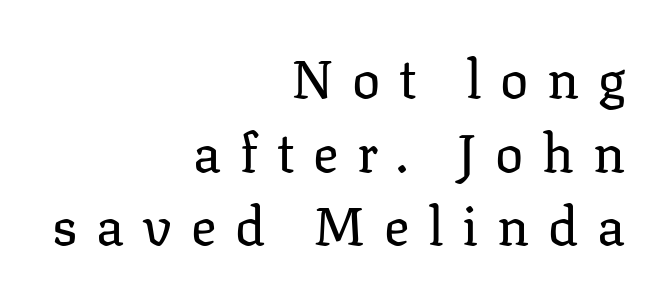
Q: Is the text bold? A: No.
Q: Is the text italic (slanted)? A: No, it is upright.
Q: Is the typeface a serif or a sans-serif typeface? A: Serif.
Q: Is the text underlined? A: No.
Q: How is the paragraph aligned? A: Right-aligned.
Q: Is the spacing between letters normal or unusually wide? A: Unusually wide.
Q: Is the spacing between lines tight, normal or loose? A: Normal.
Q: Width (condensed, normal, or wide)? A: Normal.
Q: Stroke contrast? A: Low.
Q: x-height? A: Medium.
Q: Monospaced? A: No.
